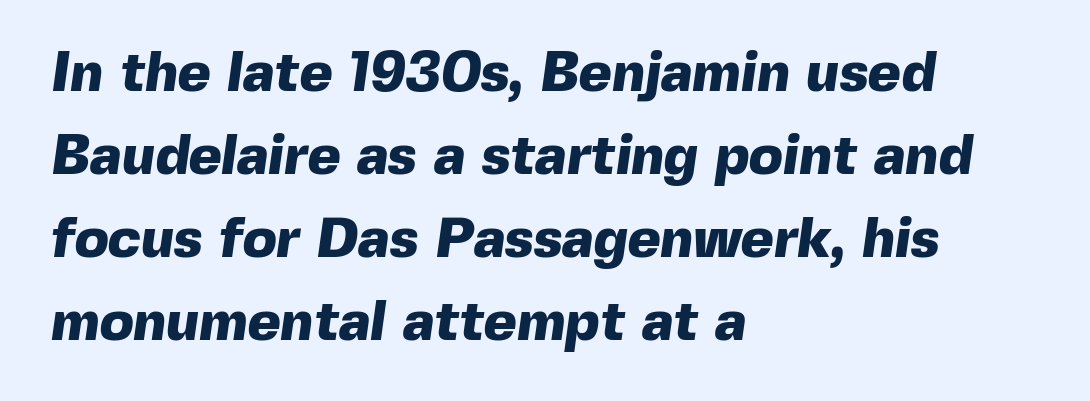
The image shows 56 px heavy sans-serif type; set left-aligned, normal line spacing (1.48x), normal letter spacing, not underlined; a medium x-height.
